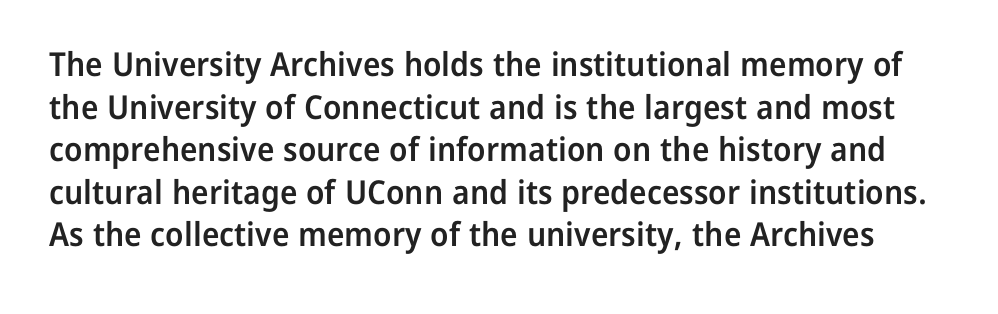
The image shows 33 px semibold sans-serif type, upright; set normal line spacing (1.29x), normal letter spacing, not underlined; low stroke contrast and a medium x-height.
